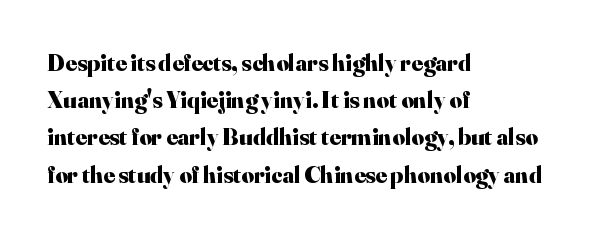
Q: Is the text bold? A: Yes.
Q: Is the text italic (slanted)? A: No, it is upright.
Q: Is the text underlined? A: No.
Q: How is the paragraph aligned? A: Left-aligned.
Q: Is the spacing between letters normal or unusually wide? A: Normal.
Q: Is the spacing between lines tight, normal or loose? A: Normal.
